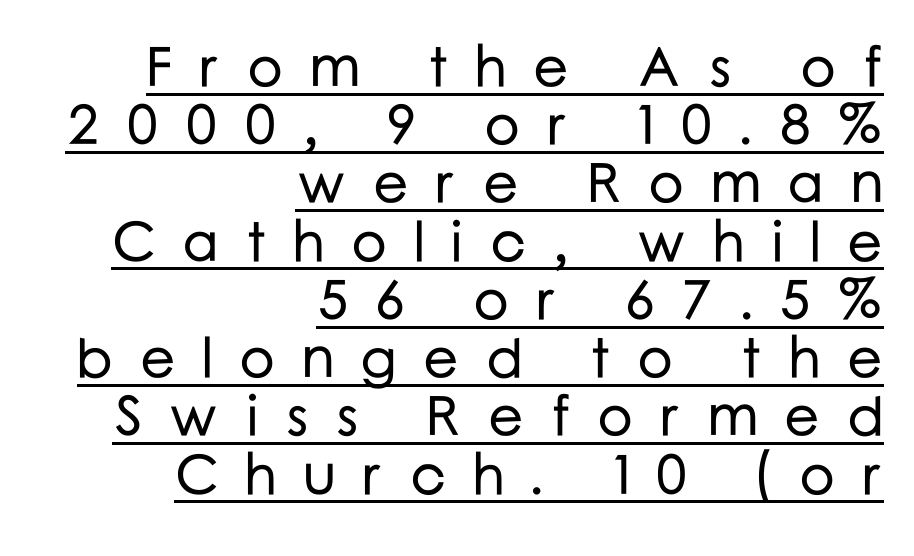
Q: Is the text italic (slanted)? A: No, it is upright.
Q: Is the typeface a serif or a sans-serif typeface? A: Sans-serif.
Q: Is the text underlined? A: Yes.
Q: How is the paragraph aligned? A: Right-aligned.
Q: Is the spacing between letters normal or unusually wide? A: Unusually wide.
Q: Is the spacing between lines tight, normal or loose? A: Tight.
Q: Width (condensed, normal, or wide)? A: Normal.
Q: Stroke contrast? A: Low.
Q: x-height? A: Medium.
Q: Monospaced? A: No.
